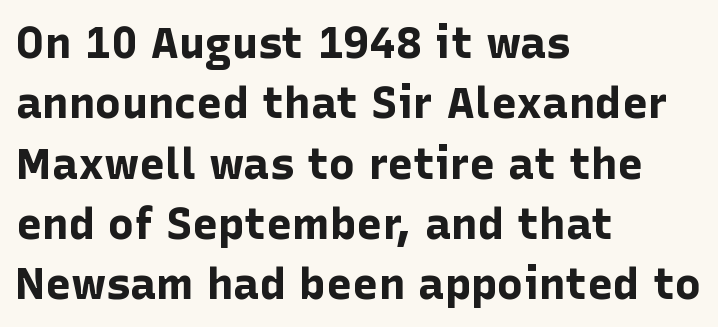
The image shows 44 px bold sans-serif type, upright; set left-aligned, normal line spacing (1.37x), normal letter spacing, not underlined; low stroke contrast and a medium x-height.
